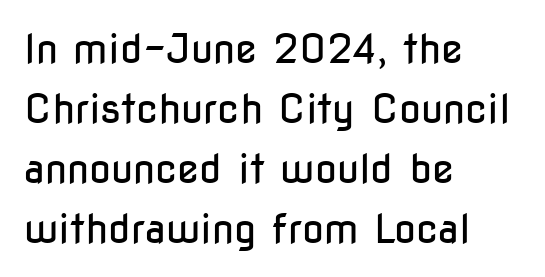
The designer went with a sans here, leaving each stem footless. Posture: upright roman. Stem width sits at or under what a default text font uses. The zone under the glyphs is completely vacant. Is the block centered? No — it sits flush against the left margin. Observe the ordinary spacing: letters are neighbours, not strangers.
